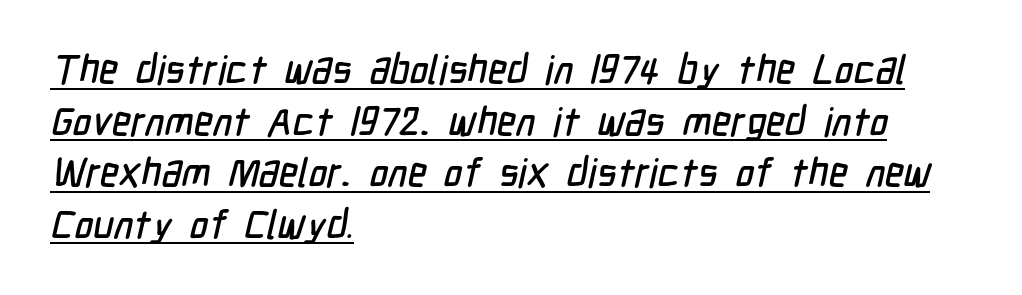
Q: Is the typeface a serif or a sans-serif typeface? A: Sans-serif.
Q: Is the text underlined? A: Yes.
Q: How is the paragraph aligned? A: Left-aligned.
Q: Is the spacing between letters normal or unusually wide? A: Normal.
Q: Is the spacing between lines tight, normal or loose? A: Normal.
Q: Width (condensed, normal, or wide)? A: Condensed.
Q: Stroke contrast? A: Low.
Q: x-height? A: Medium.
Q: Monospaced? A: No.
